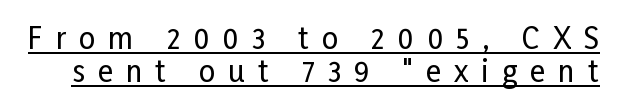
The image shows 29 px condensed sans-serif type, upright; set tight line spacing (1.14x), unusually wide letter spacing (+0.45 em), underlined; low stroke contrast and a medium x-height.
